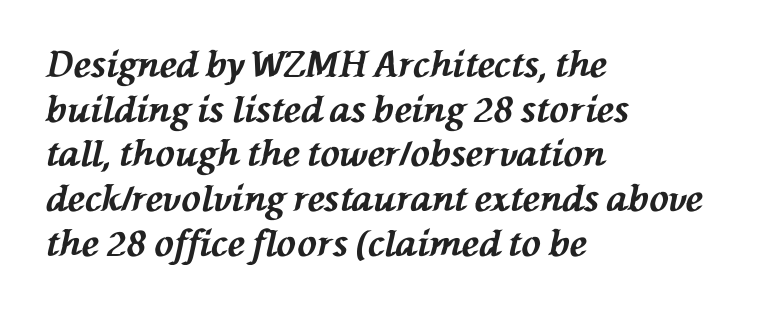
The image shows 36 px bold type, italic (leaning left); set left-aligned, line spacing 1.24x, normal letter spacing, not underlined; medium stroke contrast and a medium x-height.
